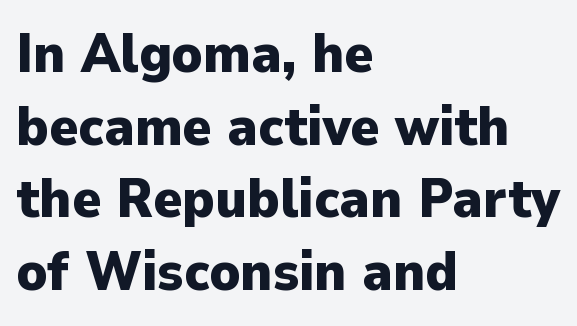
Q: Is the text bold? A: Yes.
Q: Is the text italic (slanted)? A: No, it is upright.
Q: Is the typeface a serif or a sans-serif typeface? A: Sans-serif.
Q: Is the text underlined? A: No.
Q: How is the paragraph aligned? A: Left-aligned.
Q: Is the spacing between letters normal or unusually wide? A: Normal.
Q: Is the spacing between lines tight, normal or loose? A: Normal.
Q: Width (condensed, normal, or wide)? A: Normal.
Q: Stroke contrast? A: Low.
Q: x-height? A: Medium.
Q: Monospaced? A: No.
